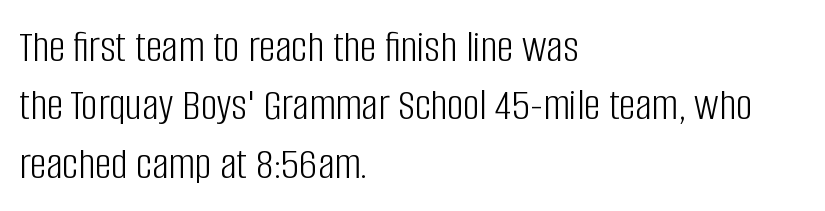
{"serif": "no", "italic": "no", "bold": "no", "weight": "light", "width": "condensed", "stroke_contrast": "low", "x_height": "large", "monospaced": "no", "underline": "no", "align": "left", "line_spacing": "normal", "line_spacing_ratio": 1.27, "letter_spacing": "normal", "letter_spacing_em": 0.0, "glyph_px": 46}
